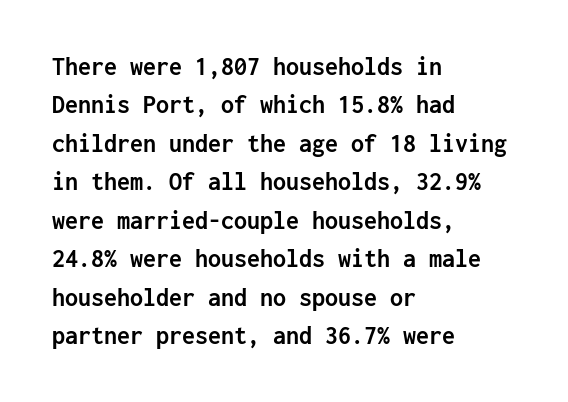
{"italic": "no", "bold": "yes", "underline": "no", "align": "left", "line_spacing": "normal", "line_spacing_ratio": 1.48, "letter_spacing": "normal", "letter_spacing_em": 0.0, "glyph_px": 26}
